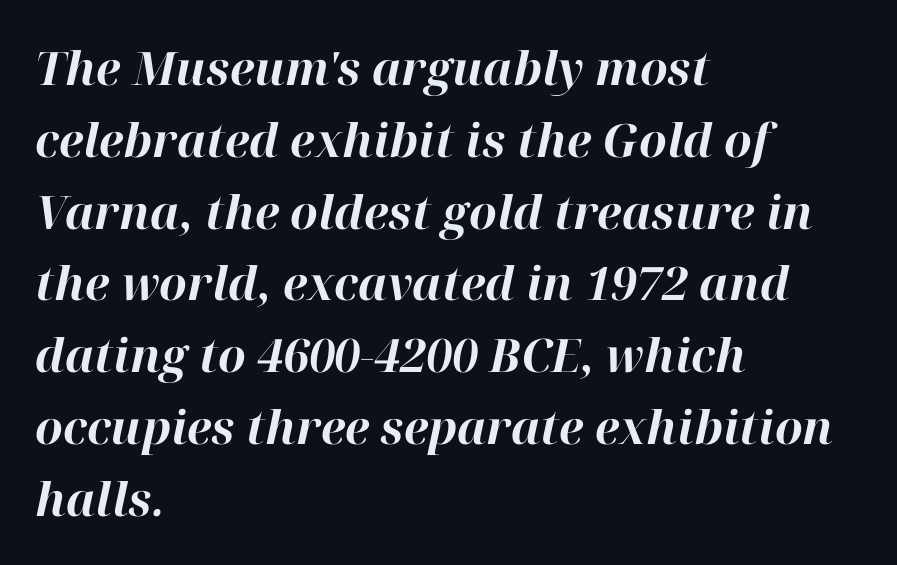
The image shows 46 px bold type, italic (leaning right); set left-aligned, normal line spacing (1.56x), normal letter spacing, not underlined; high stroke contrast and a medium x-height.
